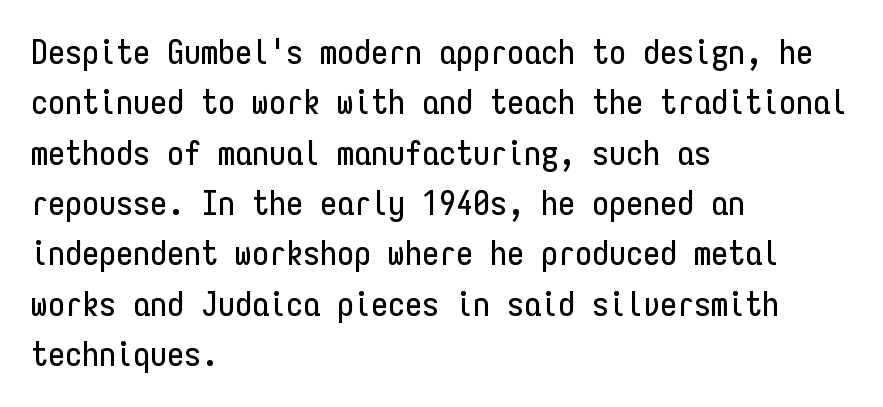
Clear beneath every line of the passage. Posture: upright roman. Look at the tracking — it's just the regular setting, nothing added. Looks like terminal output: every glyph gets an equal slot. Line beginnings align vertically; line endings do not. The space between consecutive lines is moderate.
